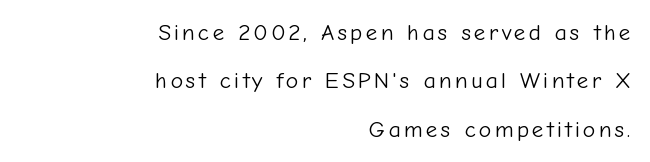
The line-height multiplier appears high, well above default. Each line ends at the same right margin while the left side varies. The specimen reads as upright at a glance. No extra ink here — the face is not bold.
